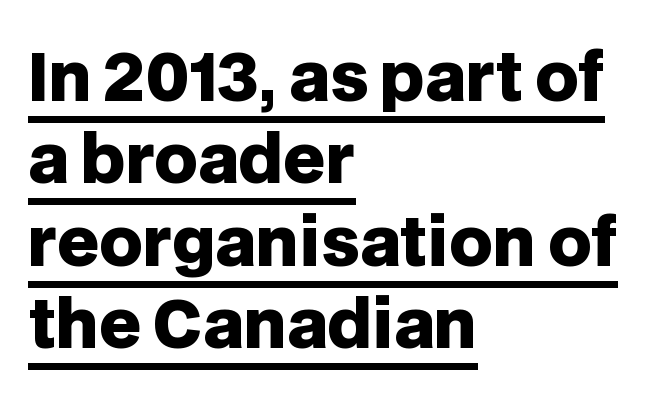
{"serif": "no", "italic": "no", "bold": "yes", "weight": "heavy", "width": "normal", "stroke_contrast": "low", "x_height": "large", "monospaced": "no", "underline": "yes", "align": "left", "line_spacing": "normal", "line_spacing_ratio": 1.25, "letter_spacing": "normal", "letter_spacing_em": 0.0, "glyph_px": 66}
